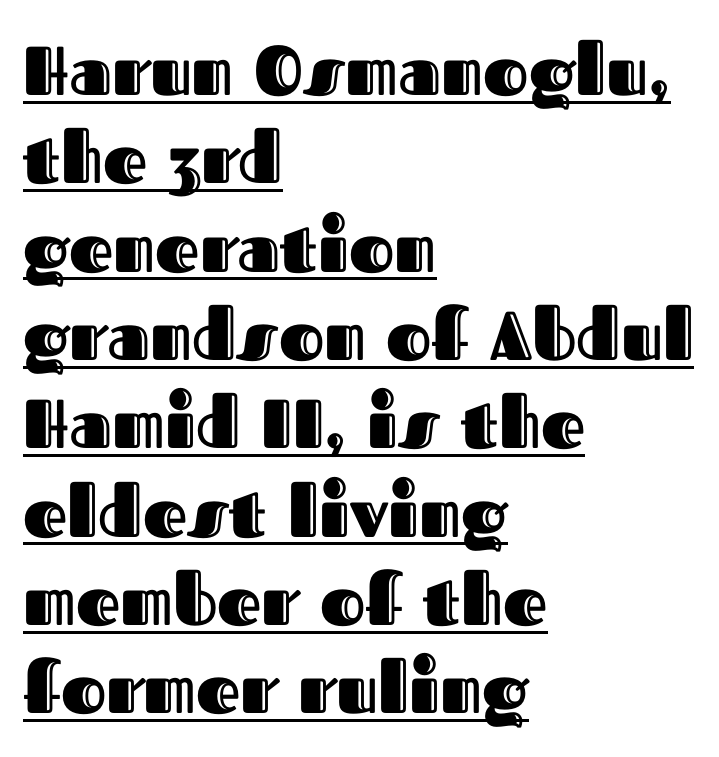
{"italic": "no", "width": "normal", "x_height": "medium", "monospaced": "no", "underline": "yes", "align": "left", "line_spacing": "normal", "line_spacing_ratio": 1.28, "letter_spacing": "normal", "letter_spacing_em": 0.0, "glyph_px": 69}
